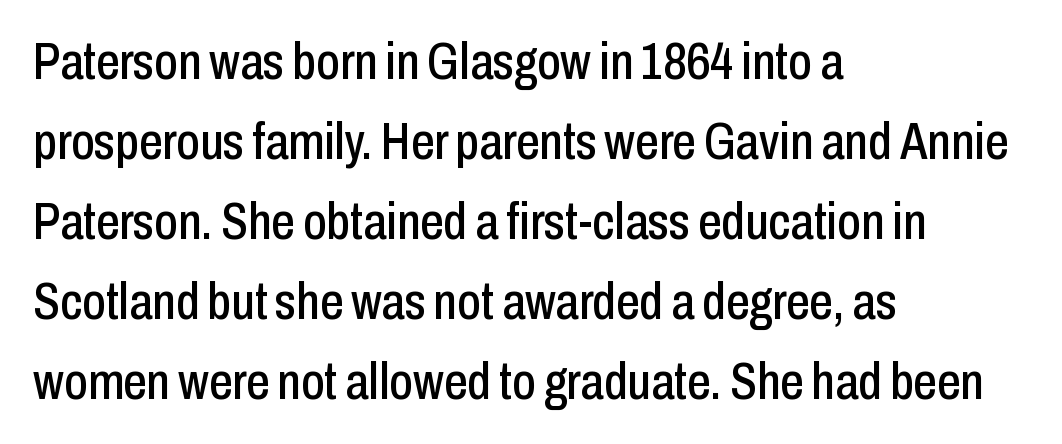
Typeset ragged right — the left edge is the straight one. A typesetter would call this proportional, since set widths differ per character. Words appear dense and cohesive because spacing is normal. Serif or sans? Sans — the stroke terminals are bare. A bare baseline throughout the passage. Regular leading.
